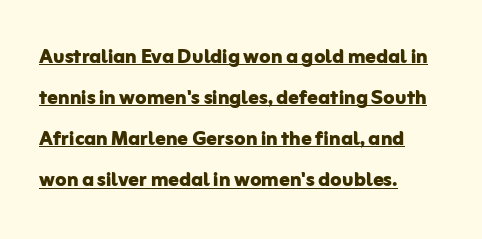
{"italic": "no", "bold": "yes", "underline": "yes", "align": "left", "line_spacing": "normal", "line_spacing_ratio": 1.58, "letter_spacing": "normal", "letter_spacing_em": 0.0, "glyph_px": 26}
